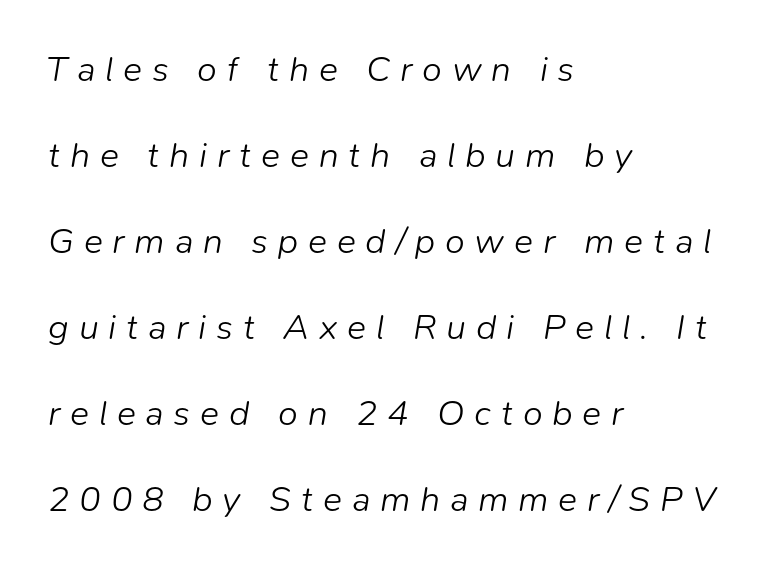
{"italic": "yes", "lean": "right", "slant_degrees": 9, "bold": "no", "weight": "light", "width": "normal", "stroke_contrast": "low", "x_height": "medium", "monospaced": "no", "underline": "no", "align": "left", "line_spacing": "loose", "line_spacing_ratio": 2.39, "letter_spacing": "wide", "letter_spacing_em": 0.27, "glyph_px": 36}
